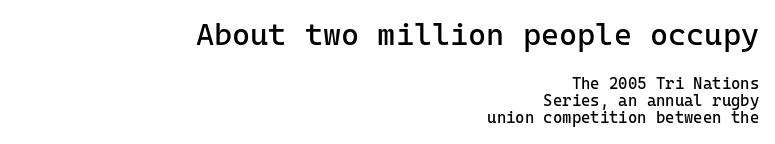
{"serif": "no", "italic": "no", "bold": "no", "weight": "regular", "width": "normal", "stroke_contrast": "low", "x_height": "medium", "monospaced": "yes", "underline": "no", "align": "right", "line_spacing": "tight", "line_spacing_ratio": 1.07, "letter_spacing": "normal", "letter_spacing_em": 0.0, "larger_block": "first", "size_ratio": 1.94, "glyph_px": 31}
